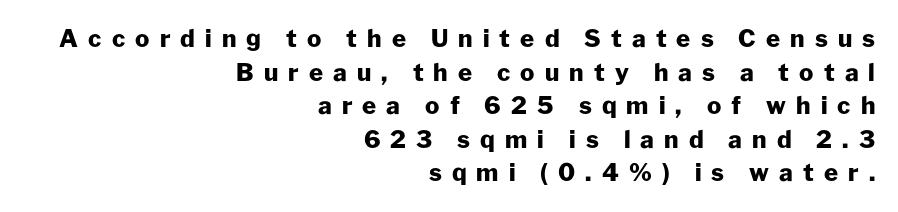
The image shows 24 px bold type, upright; set right-aligned, normal line spacing (1.4x), unusually wide letter spacing (+0.42 em), not underlined.
